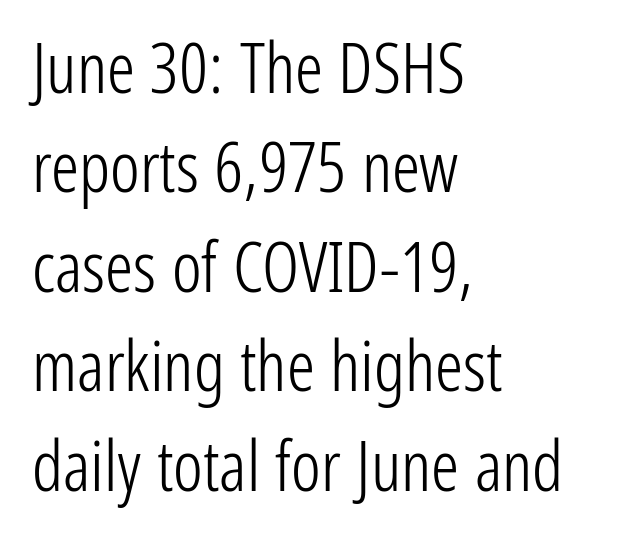
The image shows 70 px light, condensed sans-serif type, upright; set left-aligned, normal line spacing (1.42x), normal letter spacing, not underlined; low stroke contrast and a medium x-height.
